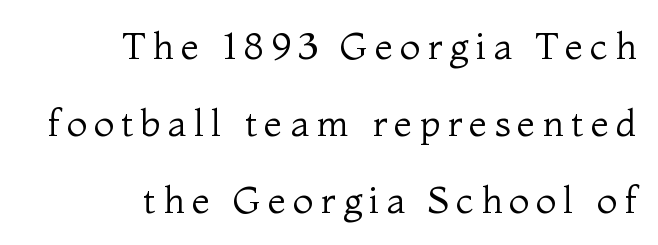
Clear beneath every line of the passage. What kind of face is this? One with serifs. Horizontal alignment here is rightward, an uncommon choice for prose. Nope, not italic — everything's standing straight. Honestly, the rows look like they've been pulled way apart. This is not heavy type; no bold has been used.
